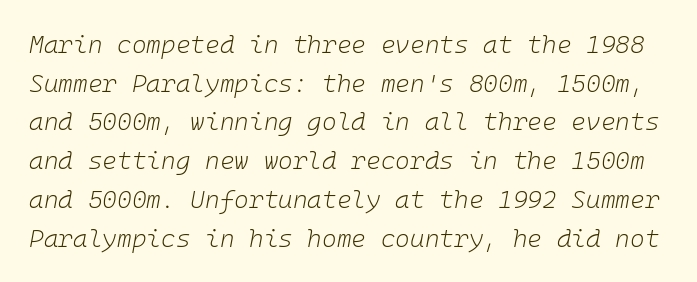
If you drew a line through each stem, it would be angled. Stroke mass is kept to a normal reading level or below. Vertical spacing — default. Just letters on the line, the space beneath them empty. This sample uses plain, unmodified letter spacing.
